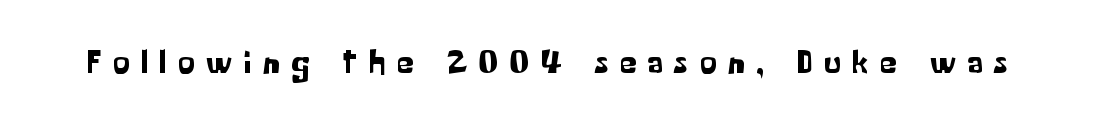
Q: Is the text italic (slanted)? A: No, it is upright.
Q: Is the typeface a serif or a sans-serif typeface? A: Sans-serif.
Q: Is the text underlined? A: No.
Q: Is the spacing between letters normal or unusually wide? A: Unusually wide.
Q: Width (condensed, normal, or wide)? A: Normal.
Q: Stroke contrast? A: Low.
Q: x-height? A: Medium.
Q: Monospaced? A: No.
